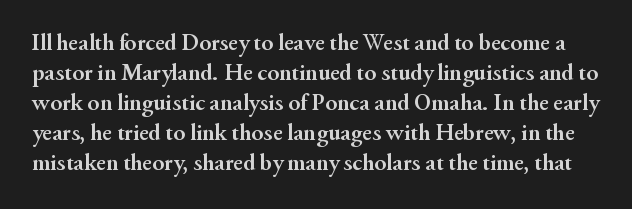
{"italic": "no", "bold": "yes", "underline": "no", "line_spacing": "normal", "line_spacing_ratio": 1.25, "letter_spacing": "normal", "letter_spacing_em": 0.0, "glyph_px": 24}
